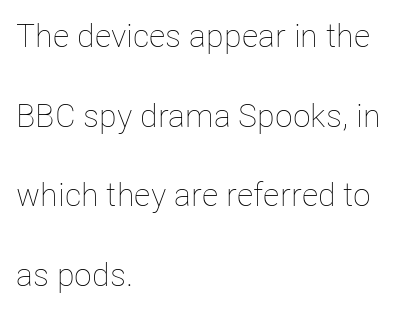
{"italic": "no", "bold": "no", "weight": "thin", "width": "condensed", "stroke_contrast": "low", "x_height": "medium", "monospaced": "no", "underline": "no", "align": "left", "line_spacing": "loose", "line_spacing_ratio": 2.41, "letter_spacing": "normal", "letter_spacing_em": 0.0, "glyph_px": 33}
